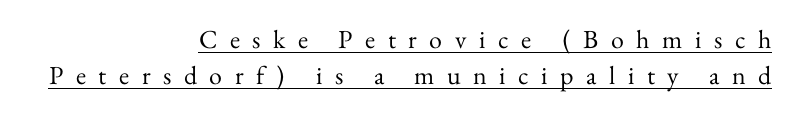
Nope, not italic — everything's standing straight. Observe the wide spacing: letters keep a clear distance from each other. The typeface has the unassuming heft of standard copy or less. The face used here appears with an underline applied.
